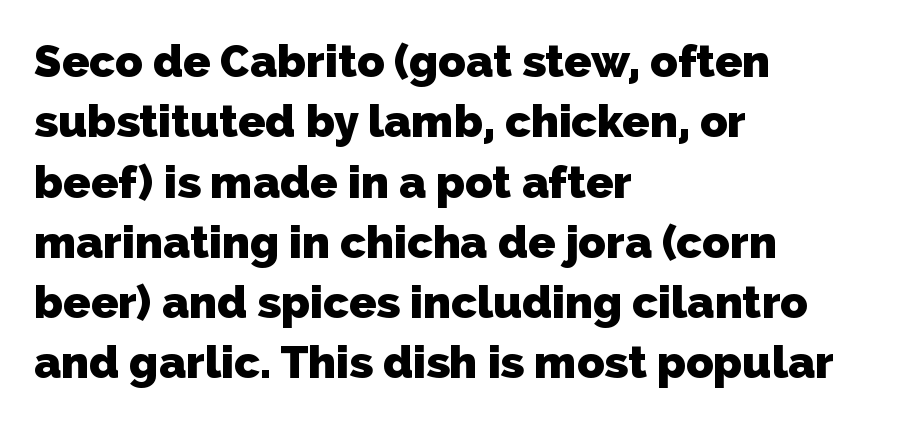
Q: Is the text bold? A: Yes.
Q: Is the typeface a serif or a sans-serif typeface? A: Sans-serif.
Q: Is the text underlined? A: No.
Q: How is the paragraph aligned? A: Left-aligned.
Q: Is the spacing between letters normal or unusually wide? A: Normal.
Q: Is the spacing between lines tight, normal or loose? A: Normal.
Q: Width (condensed, normal, or wide)? A: Normal.
Q: Stroke contrast? A: Low.
Q: x-height? A: Medium.
Q: Monospaced? A: No.
